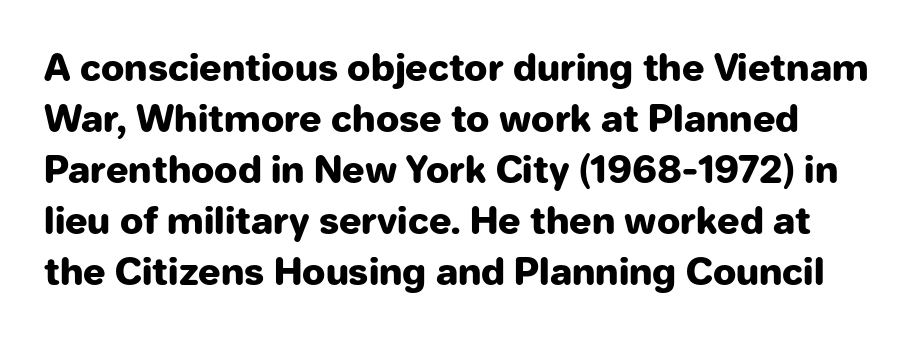
Q: Is the text bold? A: Yes.
Q: Is the text italic (slanted)? A: No, it is upright.
Q: Is the typeface a serif or a sans-serif typeface? A: Sans-serif.
Q: Is the text underlined? A: No.
Q: Is the spacing between letters normal or unusually wide? A: Normal.
Q: Is the spacing between lines tight, normal or loose? A: Normal.
Q: Width (condensed, normal, or wide)? A: Normal.
Q: Stroke contrast? A: Low.
Q: x-height? A: Medium.
Q: Monospaced? A: No.
